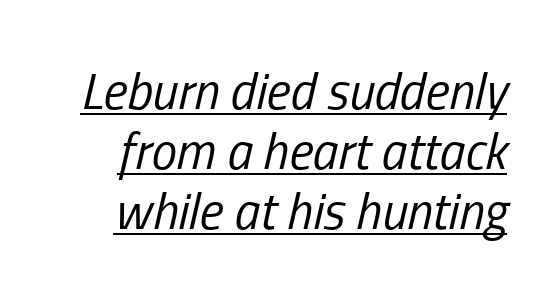
Q: Is the text bold? A: No.
Q: Is the text italic (slanted)? A: Yes, it leans right by about 13 degrees.
Q: Is the text underlined? A: Yes.
Q: Is the spacing between letters normal or unusually wide? A: Normal.
Q: Width (condensed, normal, or wide)? A: Condensed.
Q: Stroke contrast? A: Low.
Q: x-height? A: Medium.
Q: Monospaced? A: No.
